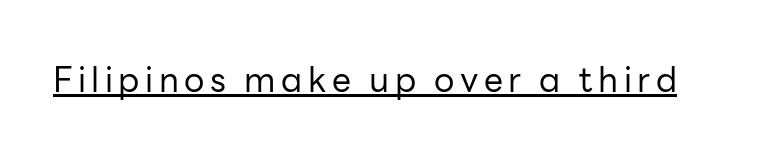
The image shows 34 px regular-weight sans-serif type, upright; set underlined; low stroke contrast and a medium x-height.
